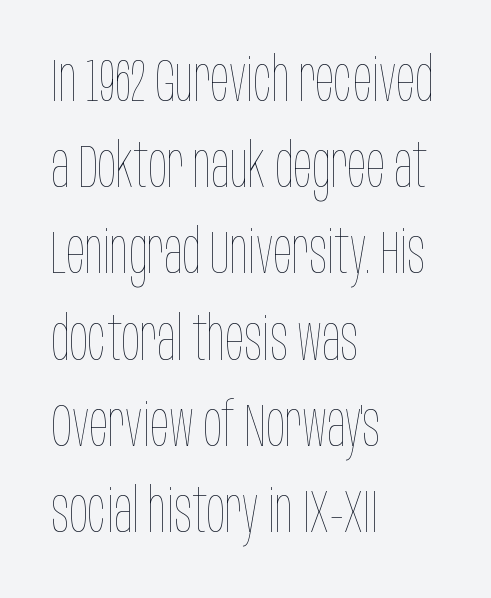
The image shows 62 px thin, condensed type, upright; set left-aligned, normal line spacing (1.39x), normal letter spacing, not underlined; low stroke contrast and a large x-height.
